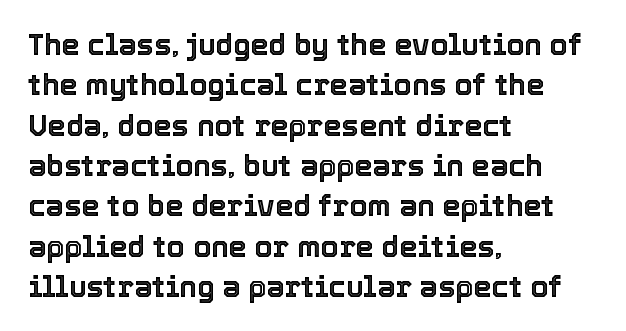
Q: Is the text italic (slanted)? A: No, it is upright.
Q: Is the text underlined? A: No.
Q: How is the paragraph aligned? A: Left-aligned.
Q: Is the spacing between letters normal or unusually wide? A: Normal.
Q: Is the spacing between lines tight, normal or loose? A: Normal.
Q: Width (condensed, normal, or wide)? A: Normal.
Q: x-height? A: Medium.
Q: Monospaced? A: No.
